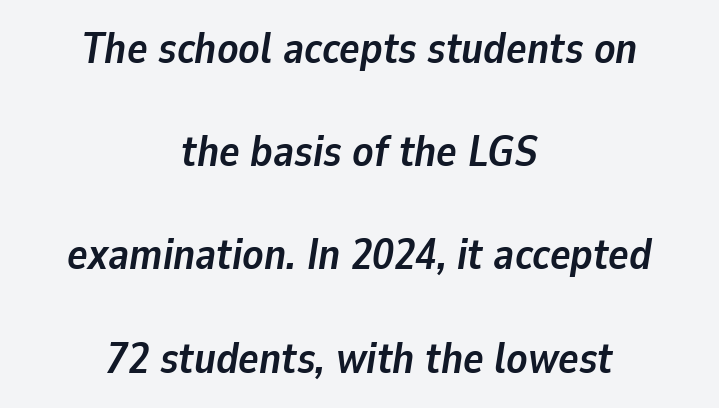
The rendering uses a bold face; every stroke is thick and dark. Quick note: interline space is abundant. Proportional: the letters do not fall into vertical columns. The foot of each line stays bare and open.
